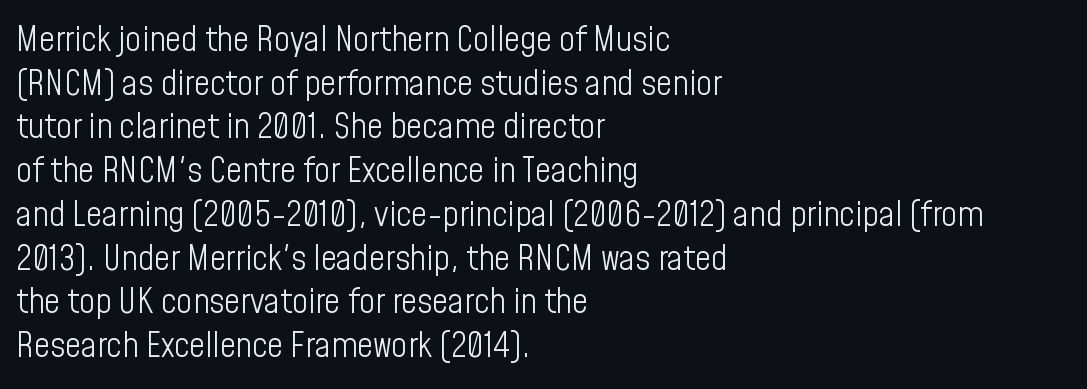
{"serif": "no", "italic": "no", "bold": "no", "weight": "light", "width": "condensed", "stroke_contrast": "low", "x_height": "medium", "monospaced": "no", "underline": "no", "align": "left", "line_spacing": "normal", "line_spacing_ratio": 1.25, "letter_spacing": "normal", "letter_spacing_em": 0.0, "glyph_px": 35}
